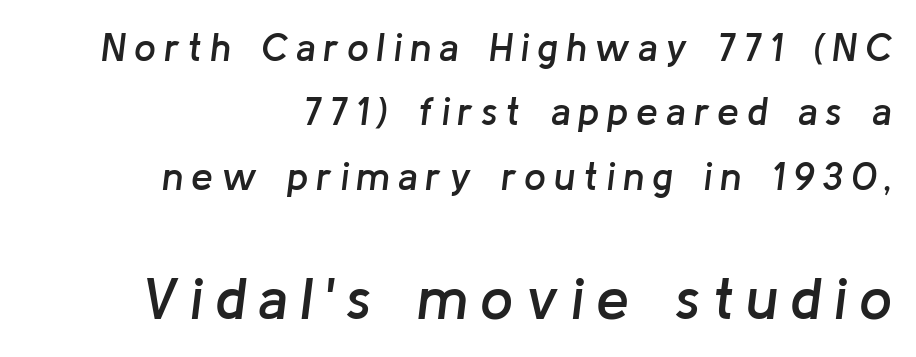
Q: Is the text bold? A: Semi-bold.
Q: Is the text italic (slanted)? A: Yes, it leans right by about 8 degrees.
Q: Is the text underlined? A: No.
Q: How is the paragraph aligned? A: Right-aligned.
Q: Is the spacing between letters normal or unusually wide? A: Unusually wide.
Q: Is the spacing between lines tight, normal or loose? A: Normal.
Q: Which block of text is set in a larger size, the first (top) or the second (bottom)? A: The second (bottom) one.
Q: Width (condensed, normal, or wide)? A: Normal.
Q: Stroke contrast? A: Low.
Q: x-height? A: Medium.
Q: Monospaced? A: No.
